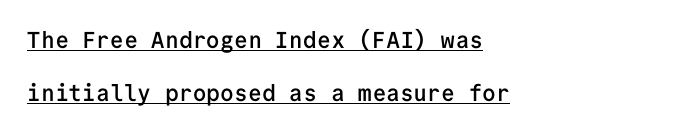
The image shows 23 px text type, upright; set left-aligned, loose line spacing (2.29x), normal letter spacing, underlined.
